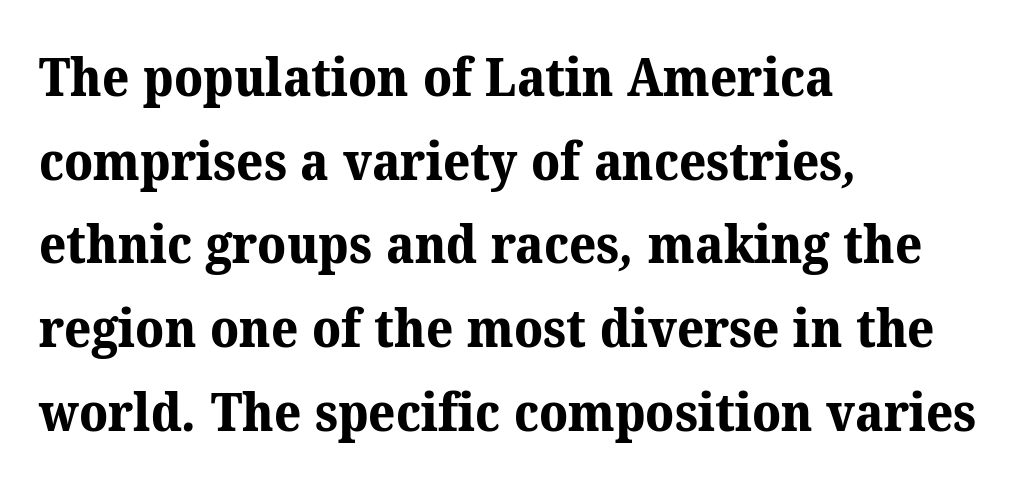
The image shows 53 px bold serif type; set left-aligned, normal line spacing (1.58x), normal letter spacing, not underlined; medium stroke contrast and a medium x-height.
